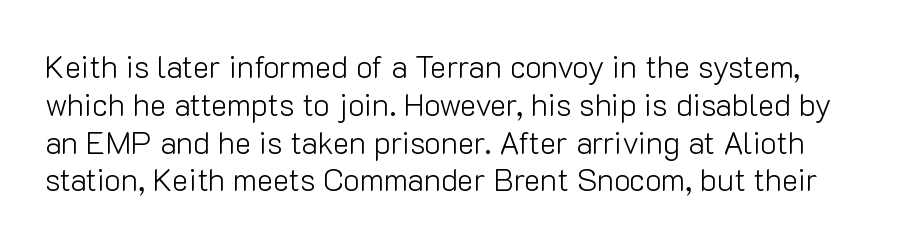
Each word holds together tightly as a unit, with standard inter-letter gaps. The typography opts for an upright posture over an oblique one. Check under the words: just untouched page. Caption: face not bold, strokes unweighted. These lines are composed in type without serifs. Varying glyph widths throughout — classic text-font behaviour.
